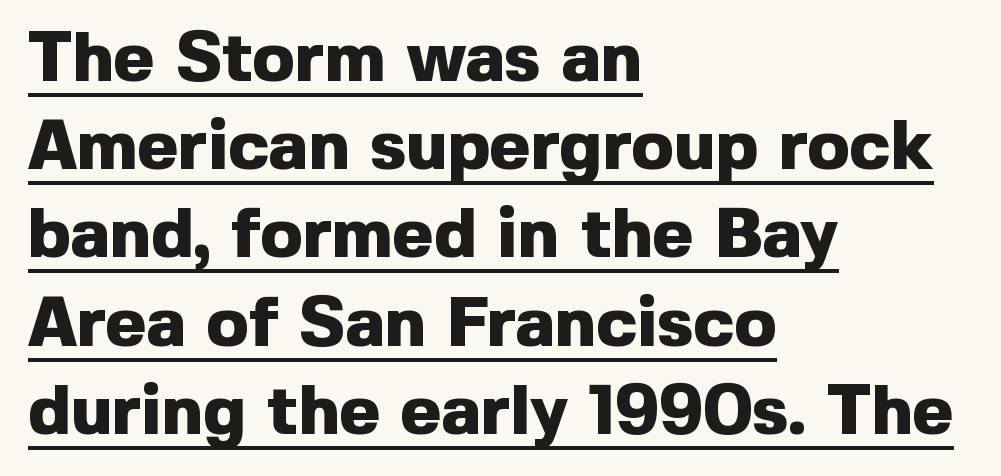
Q: Is the text bold? A: Yes.
Q: Is the text italic (slanted)? A: No, it is upright.
Q: Is the typeface a serif or a sans-serif typeface? A: Sans-serif.
Q: Is the text underlined? A: Yes.
Q: How is the paragraph aligned? A: Left-aligned.
Q: Is the spacing between letters normal or unusually wide? A: Normal.
Q: Is the spacing between lines tight, normal or loose? A: Normal.
Q: Width (condensed, normal, or wide)? A: Normal.
Q: x-height? A: Medium.
Q: Monospaced? A: No.
